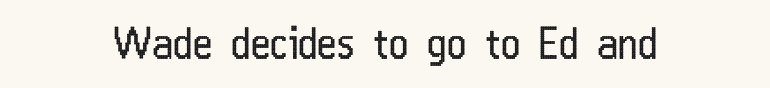
The image shows 42 px regular-weight, condensed sans-serif type, upright; set normal letter spacing, not underlined; low stroke contrast and a medium x-height.
